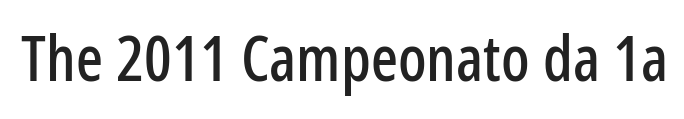
{"serif": "no", "italic": "no", "width": "condensed", "stroke_contrast": "low", "x_height": "medium", "monospaced": "no", "underline": "no", "letter_spacing": "normal", "letter_spacing_em": 0.0, "glyph_px": 63}
